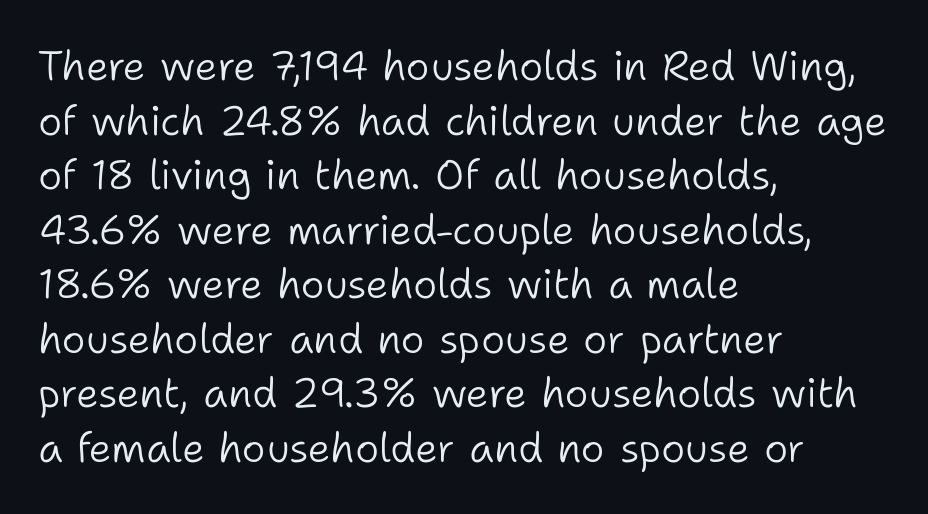
Q: Is the text bold? A: No.
Q: Is the text italic (slanted)? A: No, it is upright.
Q: Is the typeface a serif or a sans-serif typeface? A: Sans-serif.
Q: Is the text underlined? A: No.
Q: How is the paragraph aligned? A: Left-aligned.
Q: Is the spacing between letters normal or unusually wide? A: Normal.
Q: Is the spacing between lines tight, normal or loose? A: Normal.
Q: Width (condensed, normal, or wide)? A: Normal.
Q: Stroke contrast? A: Low.
Q: x-height? A: Medium.
Q: Monospaced? A: No.
